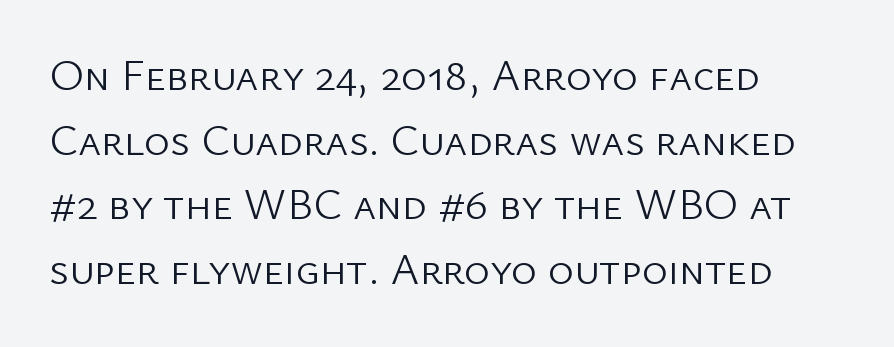
{"serif": "no", "italic": "no", "bold": "no", "weight": "light", "width": "normal", "stroke_contrast": "low", "x_height": "medium", "monospaced": "no", "underline": "no", "align": "left", "line_spacing": "normal", "line_spacing_ratio": 1.47, "letter_spacing": "normal", "letter_spacing_em": 0.0, "glyph_px": 44}
